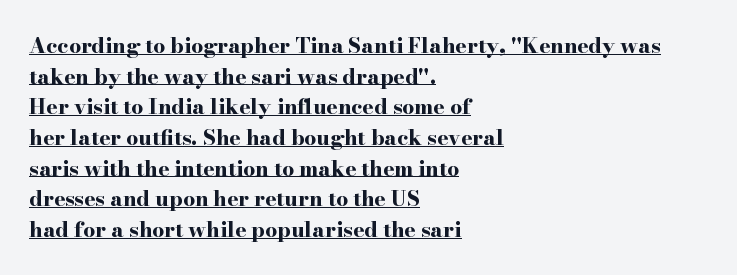
Q: Is the text bold? A: Yes.
Q: Is the text italic (slanted)? A: No, it is upright.
Q: Is the text underlined? A: Yes.
Q: How is the paragraph aligned? A: Left-aligned.
Q: Is the spacing between letters normal or unusually wide? A: Normal.
Q: Is the spacing between lines tight, normal or loose? A: Normal.
